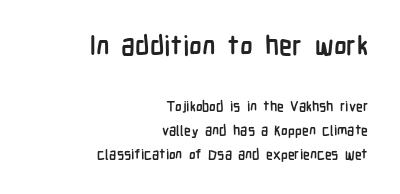
Q: Is the text bold? A: Yes.
Q: Is the text italic (slanted)? A: No, it is upright.
Q: Is the text underlined? A: No.
Q: How is the paragraph aligned? A: Right-aligned.
Q: Is the spacing between letters normal or unusually wide? A: Normal.
Q: Is the spacing between lines tight, normal or loose? A: Normal.
Q: Which block of text is set in a larger size, the first (top) or the second (bottom)? A: The first (top) one.
